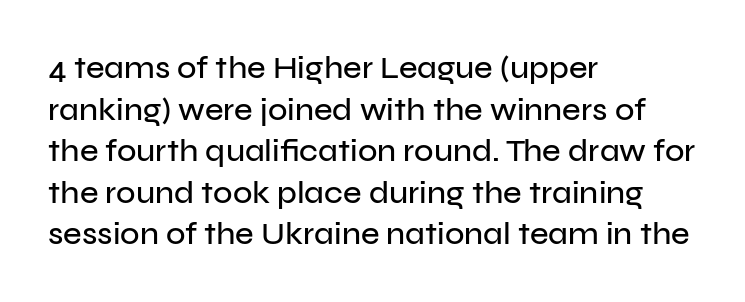
The image shows 32 px sans-serif type, upright; set left-aligned, normal line spacing (1.3x), normal letter spacing, not underlined; low stroke contrast and a medium x-height.
